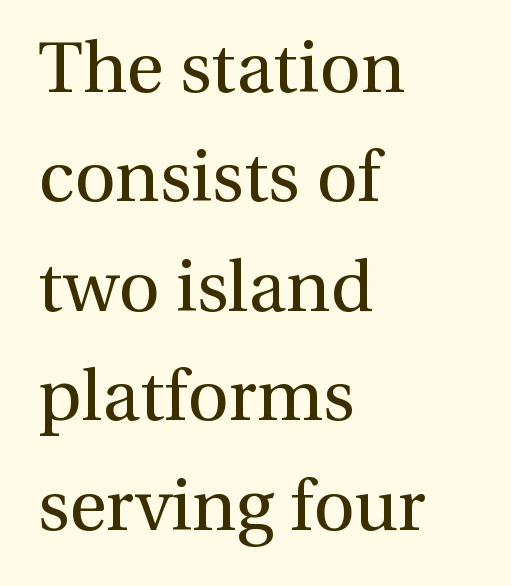
Q: Is the text bold? A: No.
Q: Is the text italic (slanted)? A: No, it is upright.
Q: Is the typeface a serif or a sans-serif typeface? A: Serif.
Q: Is the text underlined? A: No.
Q: How is the paragraph aligned? A: Left-aligned.
Q: Is the spacing between letters normal or unusually wide? A: Normal.
Q: Is the spacing between lines tight, normal or loose? A: Normal.
Q: Width (condensed, normal, or wide)? A: Normal.
Q: x-height? A: Medium.
Q: Monospaced? A: No.
